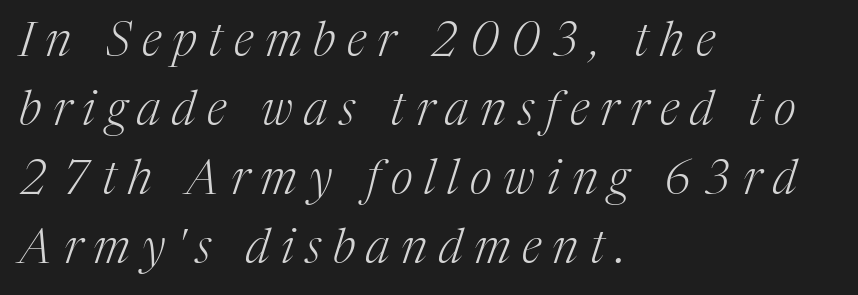
Q: Is the text bold? A: No.
Q: Is the text italic (slanted)? A: Yes, it leans right by about 17 degrees.
Q: Is the typeface a serif or a sans-serif typeface? A: Serif.
Q: Is the text underlined? A: No.
Q: How is the paragraph aligned? A: Left-aligned.
Q: Is the spacing between letters normal or unusually wide? A: Unusually wide.
Q: Is the spacing between lines tight, normal or loose? A: Normal.
Q: Width (condensed, normal, or wide)? A: Normal.
Q: Stroke contrast? A: Medium.
Q: x-height? A: Medium.
Q: Monospaced? A: No.
